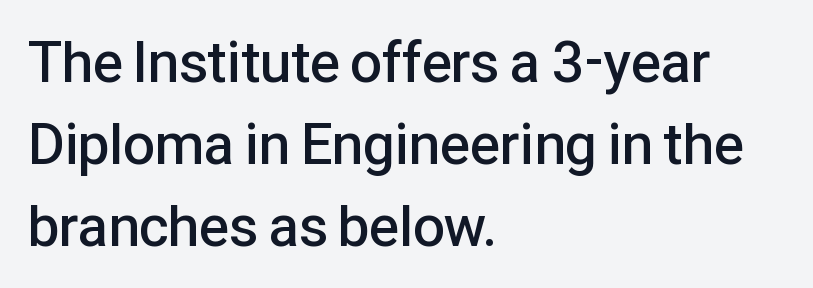
The image shows 57 px semibold sans-serif type, upright; set left-aligned, normal line spacing (1.44x), normal letter spacing, not underlined; low stroke contrast and a medium x-height.
